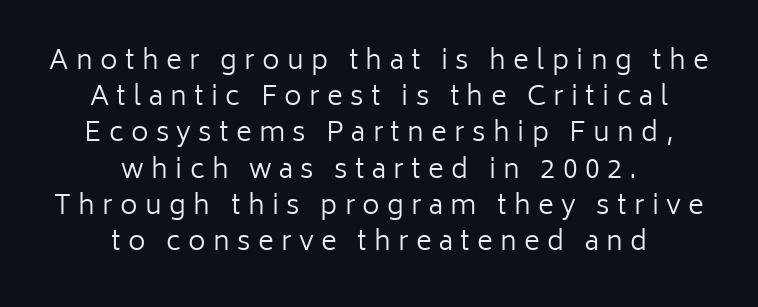
Q: Is the text bold? A: No.
Q: Is the text italic (slanted)? A: No, it is upright.
Q: Is the text underlined? A: No.
Q: How is the paragraph aligned? A: Centered.
Q: Is the spacing between letters normal or unusually wide? A: Unusually wide.
Q: Is the spacing between lines tight, normal or loose? A: Normal.
